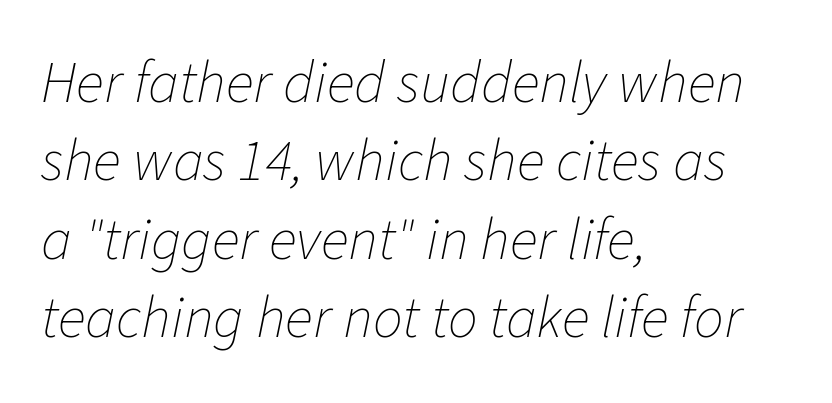
Type without underlining. No extra ink here — the face is not bold. Does extra space separate the letters? No, they use regular spacing. Does the copy run flush right? No — it runs flush left. A normal amount of white space separates one row of letters from the next.
